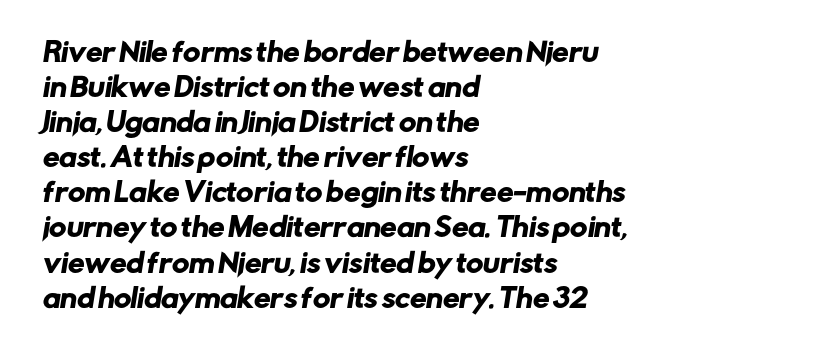
The image shows 26 px text type; set left-aligned, normal line spacing (1.35x), normal letter spacing, not underlined.
